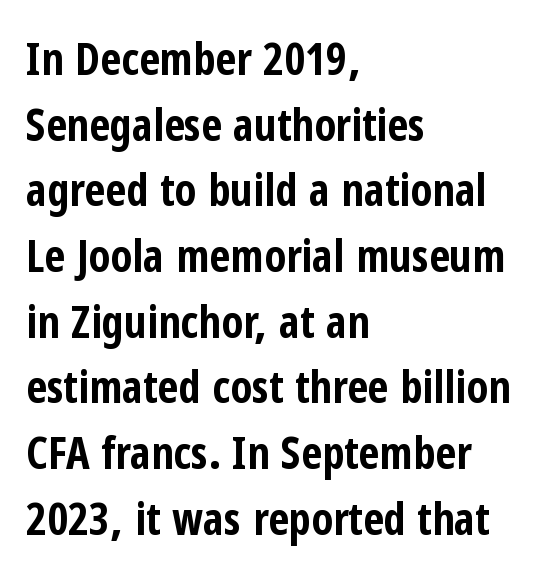
Q: Is the text bold? A: Yes.
Q: Is the text italic (slanted)? A: No, it is upright.
Q: Is the typeface a serif or a sans-serif typeface? A: Sans-serif.
Q: Is the text underlined? A: No.
Q: How is the paragraph aligned? A: Left-aligned.
Q: Is the spacing between letters normal or unusually wide? A: Normal.
Q: Is the spacing between lines tight, normal or loose? A: Normal.
Q: Width (condensed, normal, or wide)? A: Condensed.
Q: Stroke contrast? A: Low.
Q: x-height? A: Medium.
Q: Monospaced? A: No.
